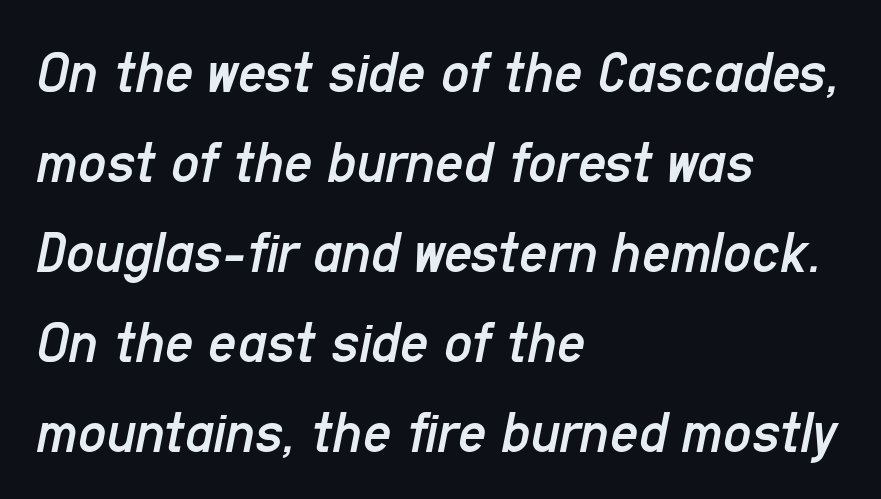
{"italic": "yes", "lean": "right", "slant_degrees": 11, "bold": "no", "weight": "regular", "width": "condensed", "stroke_contrast": "low", "x_height": "medium", "monospaced": "no", "underline": "no", "align": "left", "line_spacing": "normal", "line_spacing_ratio": 1.45, "letter_spacing": "normal", "letter_spacing_em": 0.0, "glyph_px": 62}
